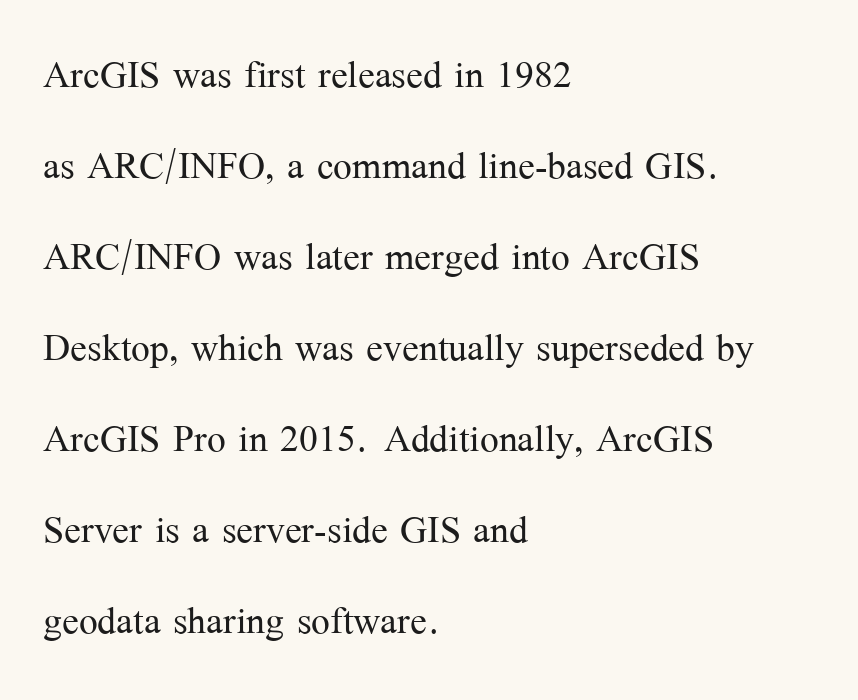
{"serif": "yes", "italic": "no", "bold": "no", "weight": "light", "width": "normal", "stroke_contrast": "medium", "x_height": "medium", "monospaced": "no", "underline": "no", "align": "left", "line_spacing_ratio": 1.82, "letter_spacing": "normal", "letter_spacing_em": 0.0, "glyph_px": 50}
